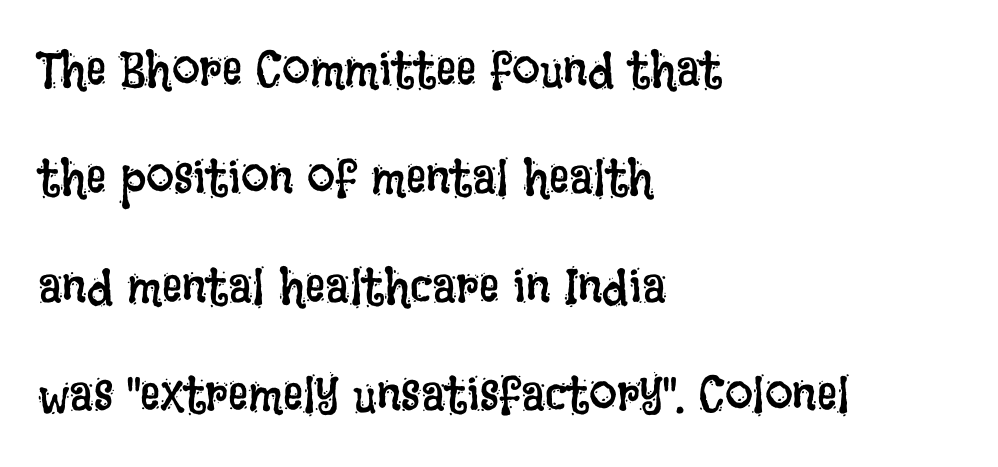
Q: Is the text bold? A: No.
Q: Is the text italic (slanted)? A: No, it is upright.
Q: Is the text underlined? A: No.
Q: How is the paragraph aligned? A: Left-aligned.
Q: Is the spacing between letters normal or unusually wide? A: Normal.
Q: Is the spacing between lines tight, normal or loose? A: Loose.
Q: Width (condensed, normal, or wide)? A: Condensed.
Q: Stroke contrast? A: Low.
Q: x-height? A: Large.
Q: Monospaced? A: No.
